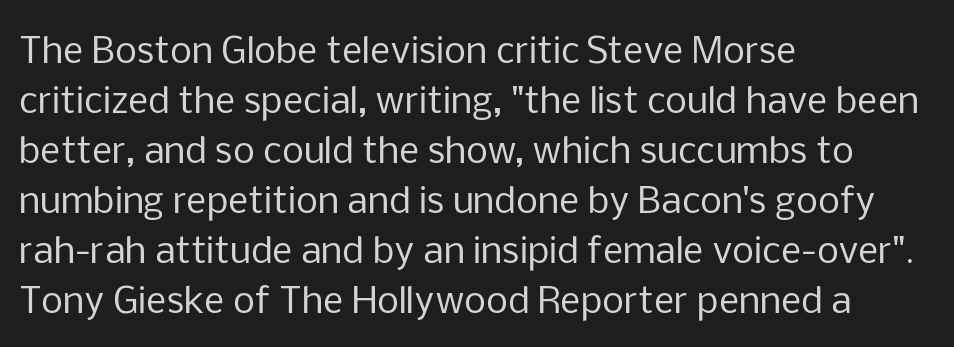
Q: Is the text bold? A: No.
Q: Is the text italic (slanted)? A: No, it is upright.
Q: Is the typeface a serif or a sans-serif typeface? A: Sans-serif.
Q: Is the text underlined? A: No.
Q: How is the paragraph aligned? A: Left-aligned.
Q: Is the spacing between letters normal or unusually wide? A: Normal.
Q: Is the spacing between lines tight, normal or loose? A: Normal.
Q: Width (condensed, normal, or wide)? A: Normal.
Q: Stroke contrast? A: Low.
Q: x-height? A: Medium.
Q: Monospaced? A: No.
